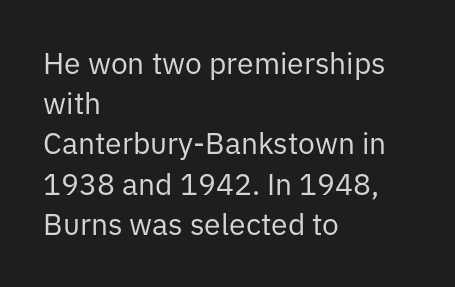
Is the block centered? No — it sits flush against the left margin. Beneath every word, the page is bare. Grotesque or geometric, the face here clearly has no serifs. Look at the tracking — it's just the regular setting, nothing added. Line spacing here is normal. Here the designer chose a conventional face with non-uniform glyph widths.
